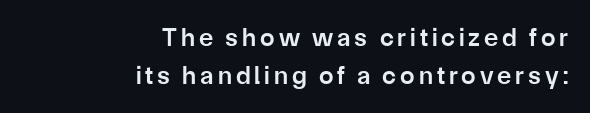
The image shows 26 px text type, upright; set right-aligned, normal line spacing (1.45x), not underlined.
